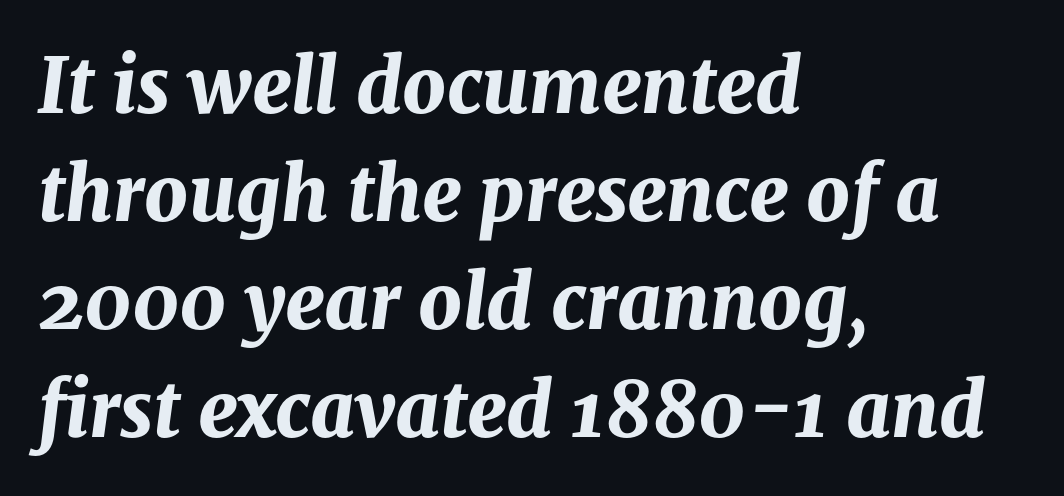
Q: Is the text bold? A: Yes.
Q: Is the text italic (slanted)? A: Yes, it leans right by about 8 degrees.
Q: Is the text underlined? A: No.
Q: How is the paragraph aligned? A: Left-aligned.
Q: Is the spacing between letters normal or unusually wide? A: Normal.
Q: Is the spacing between lines tight, normal or loose? A: Normal.
Q: Width (condensed, normal, or wide)? A: Normal.
Q: Stroke contrast? A: Medium.
Q: x-height? A: Medium.
Q: Monospaced? A: No.
